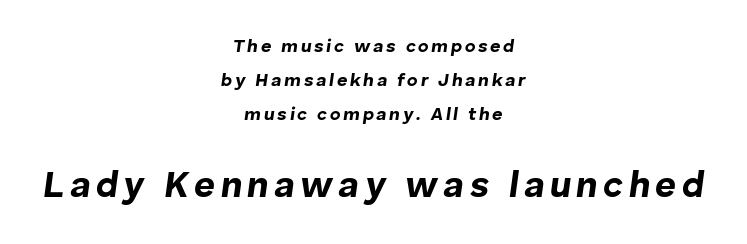
Compare the two chunks: the lower has the greater cap height. The passage is arranged like a title page — every line centered. Here the designer chose a conventional face with non-uniform glyph widths. Honestly, there is no underline to notice here at all. Yep, that's italic — everything's leaning.
